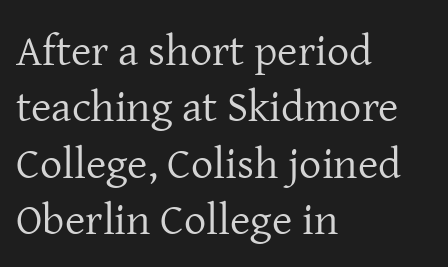
The image shows 44 px regular-weight serif type, upright; set left-aligned, normal line spacing (1.28x), normal letter spacing, not underlined; low stroke contrast and a medium x-height.
